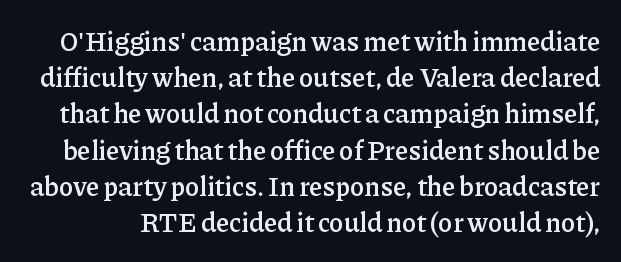
Q: Is the text bold? A: Semi-bold.
Q: Is the text italic (slanted)? A: No, it is upright.
Q: Is the text underlined? A: No.
Q: Is the spacing between letters normal or unusually wide? A: Normal.
Q: Is the spacing between lines tight, normal or loose? A: Normal.
